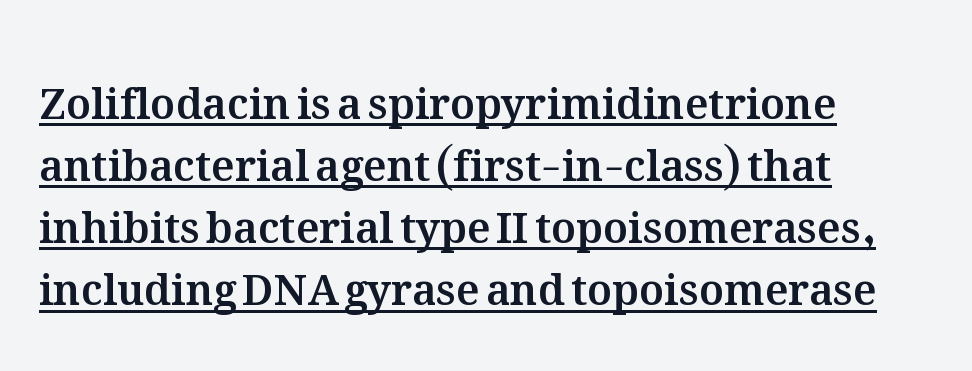
The passage shown is underscored from start to finish. This sample uses an upright cut, with every glyph sitting square on the baseline. Is this a fixed-width face? No — the glyphs have proportional, varying widths. How would I describe the line gaps? Plain and ordinary. The ragged edge is on the right, which tells us the setting is flush left.
